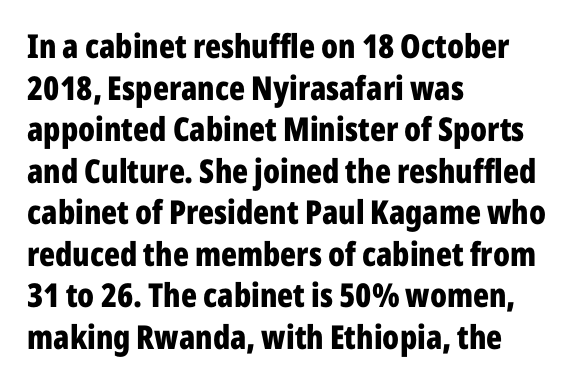
Visually the block forms a straight wall on the left and a jagged coastline on the right. Serif or sans? Sans — the stroke terminals are bare. The passage shown is not underscored anywhere. Look at the tracking — it's just the regular setting, nothing added.
